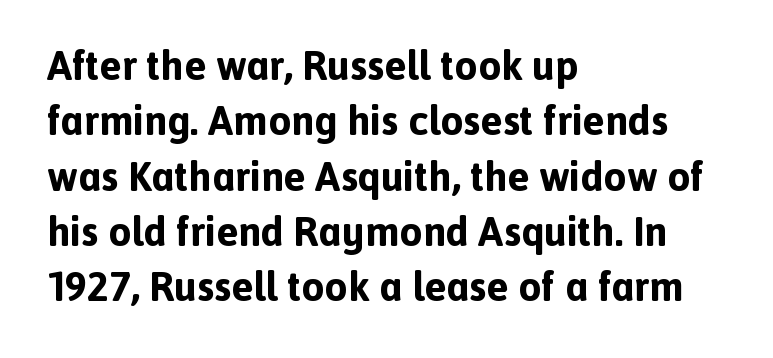
Q: Is the text bold? A: Yes.
Q: Is the text italic (slanted)? A: No, it is upright.
Q: Is the typeface a serif or a sans-serif typeface? A: Sans-serif.
Q: Is the text underlined? A: No.
Q: How is the paragraph aligned? A: Left-aligned.
Q: Is the spacing between letters normal or unusually wide? A: Normal.
Q: Is the spacing between lines tight, normal or loose? A: Normal.
Q: Width (condensed, normal, or wide)? A: Normal.
Q: x-height? A: Medium.
Q: Monospaced? A: No.
